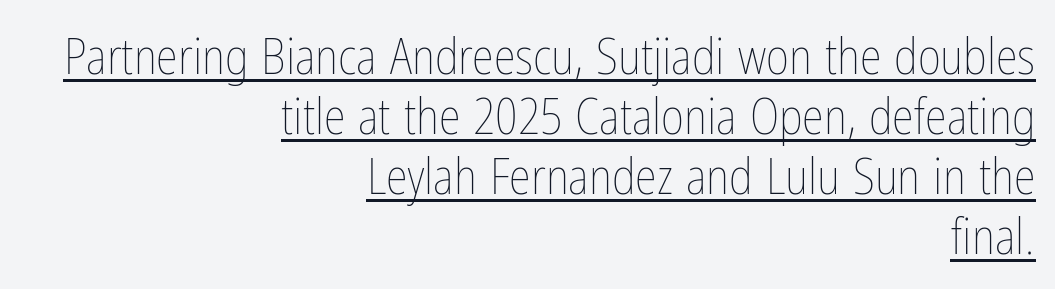
Think standard paragraph weight, or any step lighter than that. Looks like regular typesetting: each glyph gets only the width it needs. The letters sit at their default tracking, neither squeezed nor spread. Short and long lines alike share a common ending point at right. A continuous stroke trails under the words, as in a hyperlink. Vertical strokes here are truly vertical.
